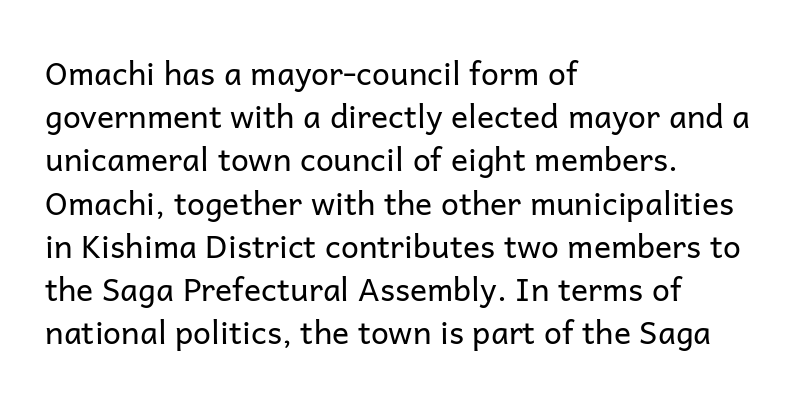
Bold? No — there's no thickening of the strokes. A normal amount of white space separates one row of letters from the next. Examine the stroke ends and you'll find no serifs. Descenders are the only things crossing below the line. Is this a fixed-width face? No — the glyphs have proportional, varying widths. You can tell it's not italic because the verticals are truly vertical.
